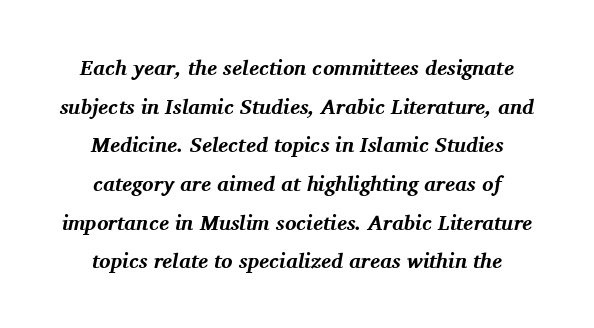
Q: Is the text bold? A: Yes.
Q: Is the text italic (slanted)? A: Yes, it leans right by about 11 degrees.
Q: Is the text underlined? A: No.
Q: How is the paragraph aligned? A: Centered.
Q: Is the spacing between letters normal or unusually wide? A: Normal.
